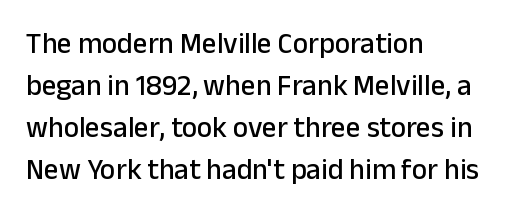
Glance below the letters and you will spot only blank space. This sample keeps an unexceptional amount of space between lines. The letters sit at their default tracking, neither squeezed nor spread. Serif or sans? Sans — the stroke terminals are bare. Varying glyph widths throughout — classic text-font behaviour. The font's upright variant was chosen for this text.
